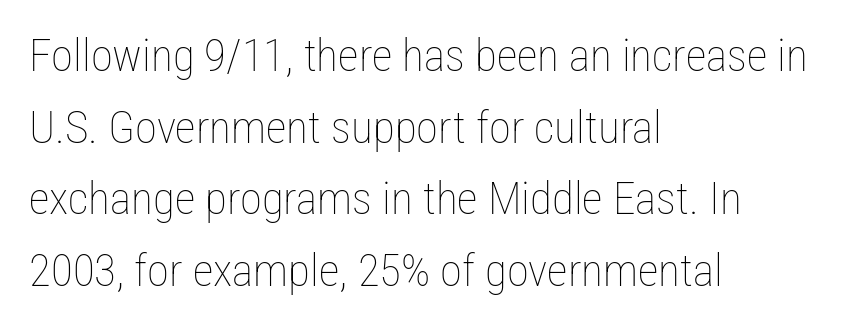
{"italic": "no", "bold": "no", "weight": "thin", "width": "condensed", "stroke_contrast": "low", "x_height": "medium", "monospaced": "no", "underline": "no", "align": "left", "line_spacing": "normal", "line_spacing_ratio": 1.59, "letter_spacing": "normal", "letter_spacing_em": 0.0, "glyph_px": 45}
